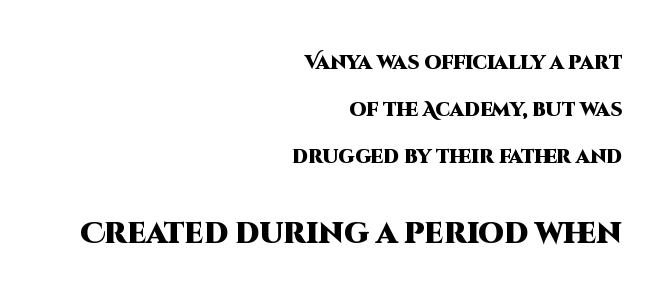
In terms of leading, this rendering errs on the spacious side. Are there feet on the stems? There aren't — it's a sans. The specimen reads as upright at a glance. Each glyph is drawn with heavy, bold strokes. In this sample the second text group is rendered at the bigger scale. You could call the tracking neutral — neither tight nor loose.
